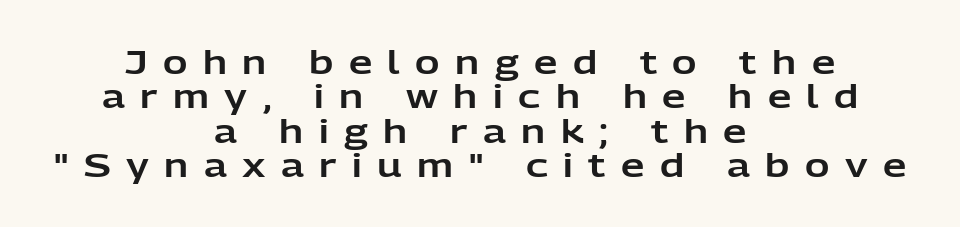
{"serif": "no", "italic": "no", "width": "normal", "stroke_contrast": "low", "x_height": "medium", "monospaced": "no", "underline": "no", "align": "center", "line_spacing": "tight", "line_spacing_ratio": 1.04, "letter_spacing": "wide", "letter_spacing_em": 0.47, "glyph_px": 33}
